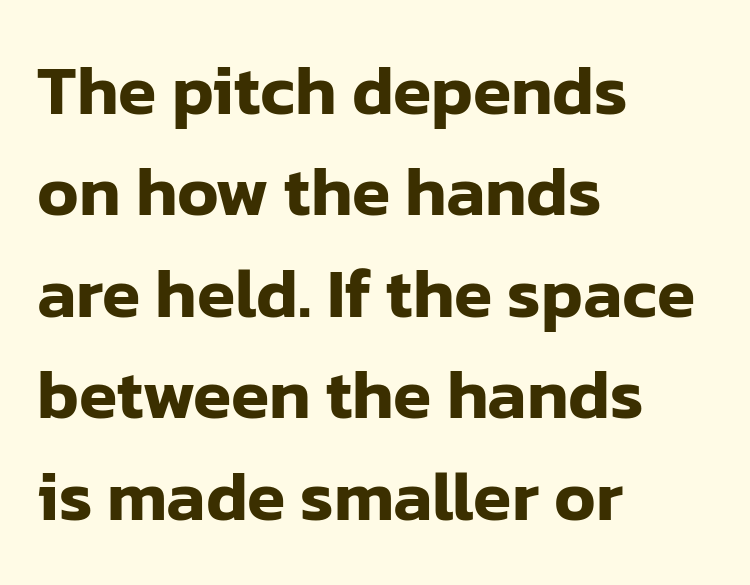
The image shows 70 px sans-serif type, upright; set left-aligned, normal line spacing (1.45x), normal letter spacing, not underlined; low stroke contrast and a medium x-height.
